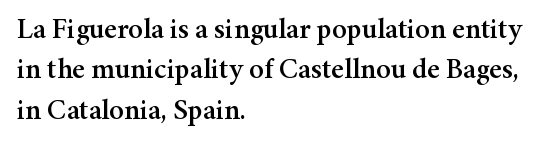
{"serif": "yes", "italic": "no", "width": "normal", "stroke_contrast": "medium", "x_height": "medium", "monospaced": "no", "underline": "no", "align": "left", "line_spacing": "normal", "line_spacing_ratio": 1.39, "letter_spacing": "normal", "letter_spacing_em": 0.0, "glyph_px": 29}
